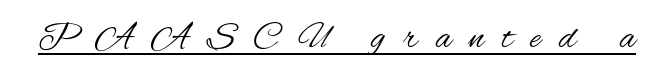
The image shows 37 px regular-weight, condensed sans-serif type; set unusually wide letter spacing (+0.49 em), underlined; medium stroke contrast and a small x-height.
